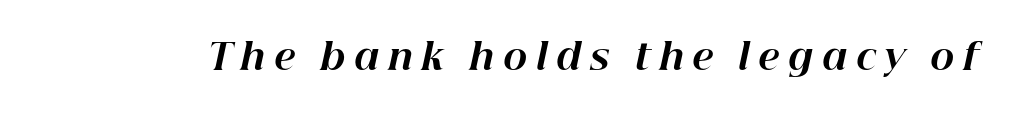
{"italic": "yes", "lean": "right", "slant_degrees": 12, "bold": "yes", "weight": "bold", "width": "normal", "stroke_contrast": "high", "x_height": "medium", "monospaced": "no", "underline": "no", "letter_spacing": "wide", "letter_spacing_em": 0.24, "glyph_px": 36}
